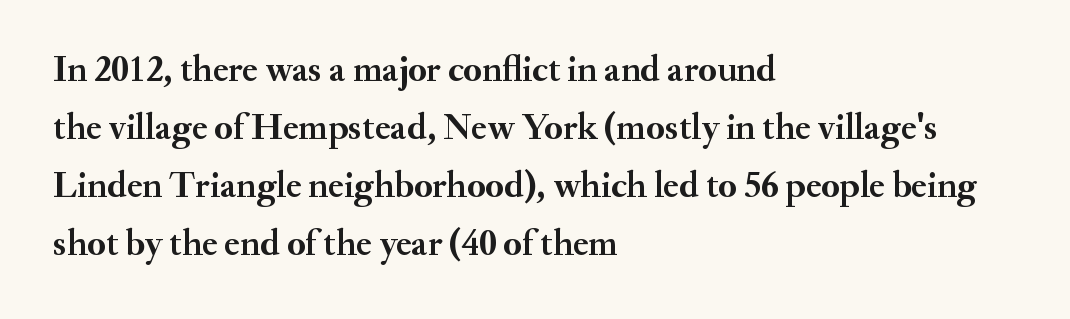
The face used here is seriffed, in the tradition of book romans. How are the letters spaced? Ordinarily, with no added tracking. Glance below the letters and you will spot only blank space. Ascenders rise straight up at ninety degrees.
